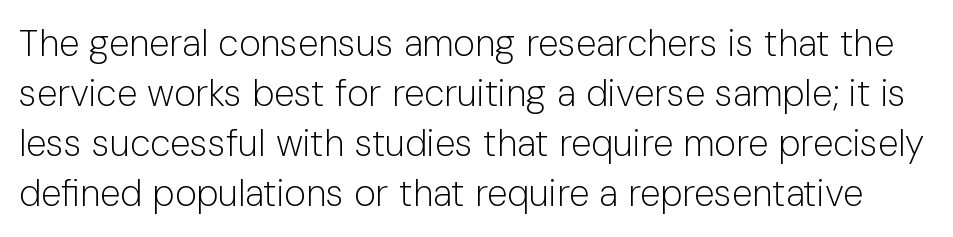
The image shows 37 px light sans-serif type, upright; set normal line spacing (1.35x), normal letter spacing, not underlined; low stroke contrast and a medium x-height.
